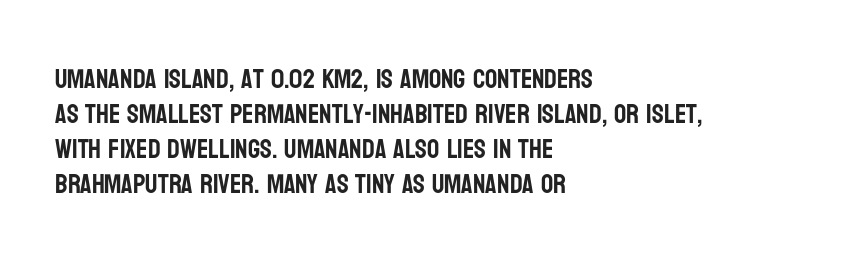
In CSS terms this would be text-align: left. Does the lettering tilt? It doesn't — this is upright. The strip under each line holds only bare page. Each word holds together tightly as a unit, with standard inter-letter gaps. These lines sit exactly where default settings would place them.
